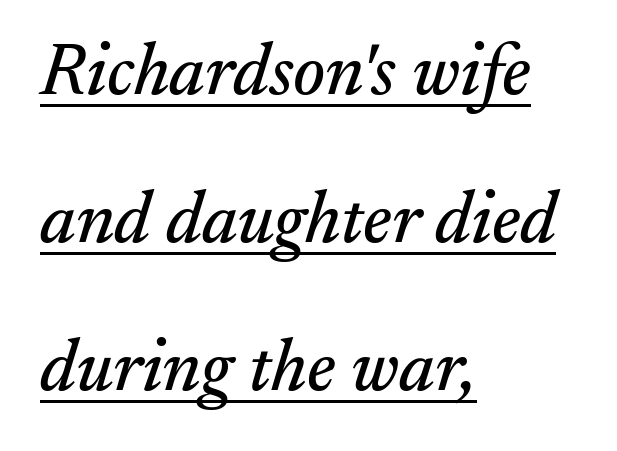
{"serif": "yes", "italic": "yes", "lean": "right", "slant_degrees": 17, "width": "normal", "stroke_contrast": "medium", "x_height": "small", "monospaced": "no", "underline": "yes", "align": "left", "line_spacing": "loose", "line_spacing_ratio": 2.03, "letter_spacing": "normal", "letter_spacing_em": 0.0, "glyph_px": 73}
